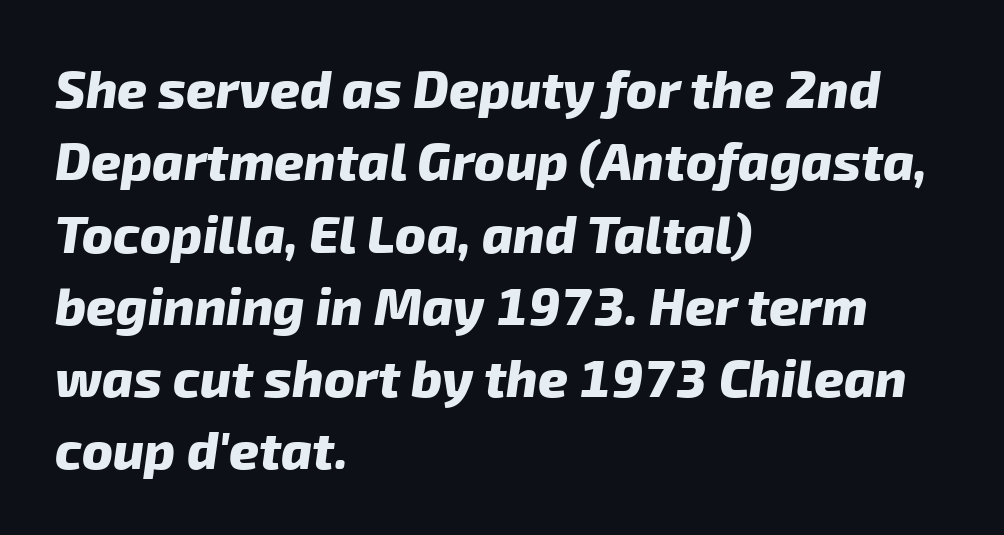
Q: Is the text bold? A: Yes.
Q: Is the typeface a serif or a sans-serif typeface? A: Sans-serif.
Q: Is the text underlined? A: No.
Q: How is the paragraph aligned? A: Left-aligned.
Q: Is the spacing between letters normal or unusually wide? A: Normal.
Q: Is the spacing between lines tight, normal or loose? A: Normal.
Q: Width (condensed, normal, or wide)? A: Normal.
Q: Stroke contrast? A: Low.
Q: x-height? A: Medium.
Q: Monospaced? A: No.
